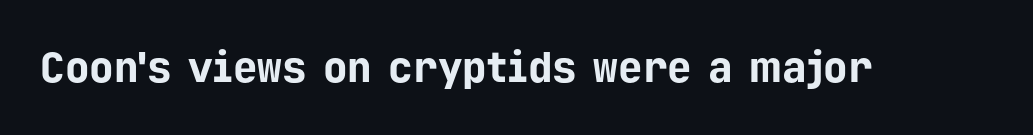
The image shows 41 px bold sans-serif type, upright, monospaced; set normal letter spacing, not underlined; low stroke contrast and a medium x-height.
